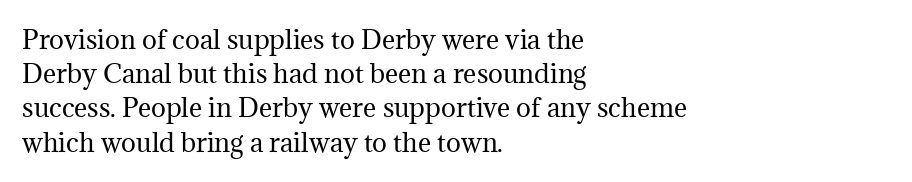
Q: Is the text bold? A: No.
Q: Is the text italic (slanted)? A: No, it is upright.
Q: Is the text underlined? A: No.
Q: How is the paragraph aligned? A: Left-aligned.
Q: Is the spacing between letters normal or unusually wide? A: Normal.
Q: Is the spacing between lines tight, normal or loose? A: Normal.
